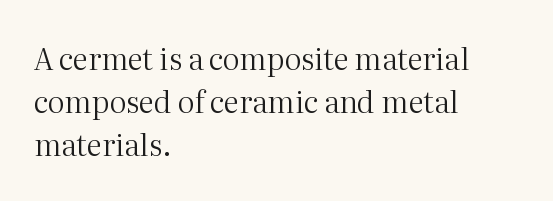
The image shows 30 px regular-weight serif type, upright; set left-aligned, normal line spacing (1.44x), normal letter spacing, not underlined; medium stroke contrast and a medium x-height.
